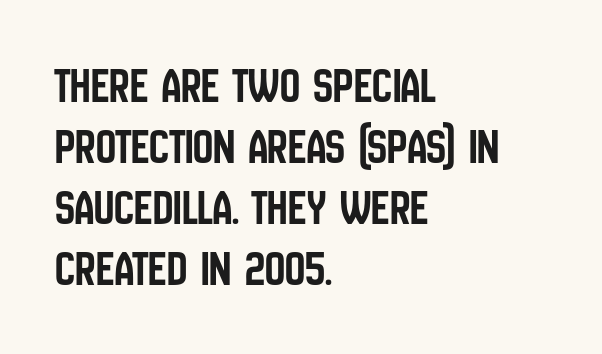
The image shows 50 px condensed sans-serif type, upright; set left-aligned, line spacing 1.22x, normal letter spacing, not underlined; low stroke contrast and a large x-height.
